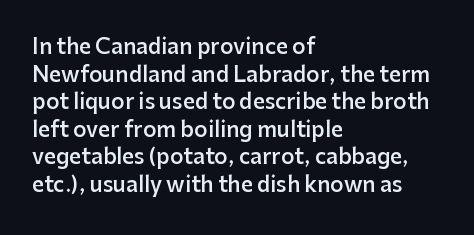
The image shows 21 px text type, upright; set left-aligned, normal line spacing (1.31x), normal letter spacing, not underlined.
